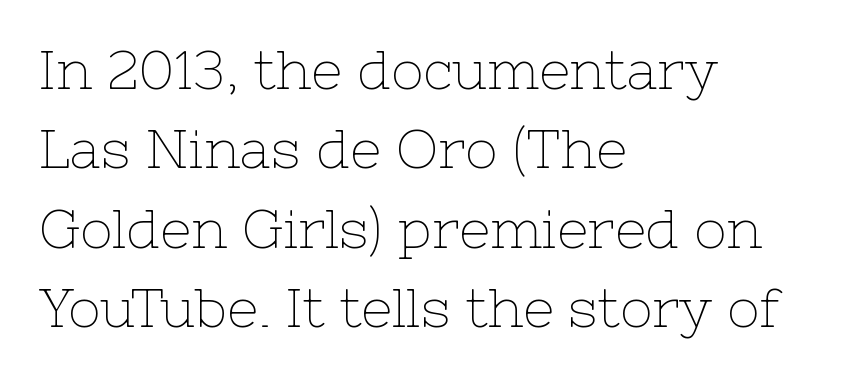
The rendering shows small feet on the letterforms — a serif design. The face looks like a standard text weight, possibly lighter. A typesetter would call this zero additional tracking. The rendering uses a moderate line-height, typical for paragraphs.
